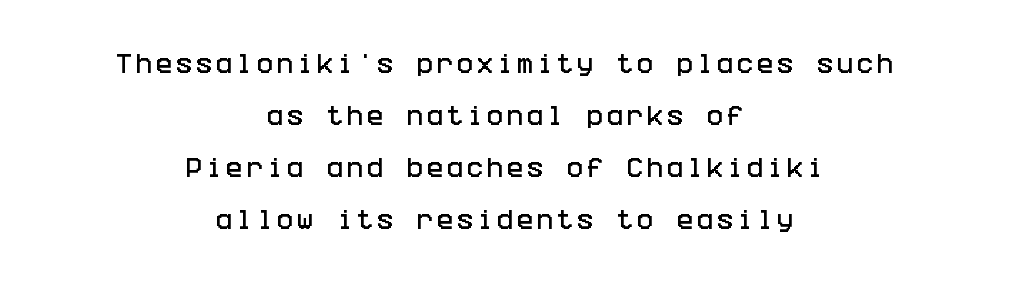
The letters stand upright; this is a roman face. If you folded the block vertically in half, each line would mirror itself in length. Beneath every word, the page is bare. Vertically, the passage feels expansive, rows floating well apart.
